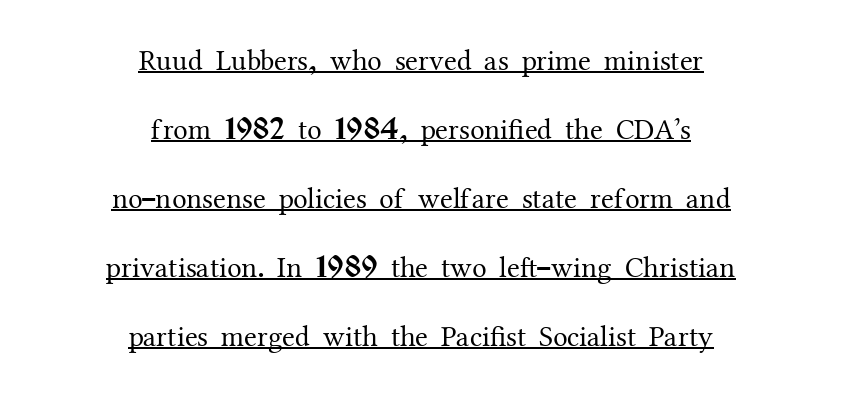
{"serif": "yes", "italic": "no", "bold": "no", "weight": "regular", "width": "normal", "stroke_contrast": "medium", "x_height": "medium", "monospaced": "no", "underline": "yes", "align": "center", "line_spacing": "loose", "line_spacing_ratio": 2.38, "letter_spacing": "normal", "letter_spacing_em": 0.0, "glyph_px": 29}
